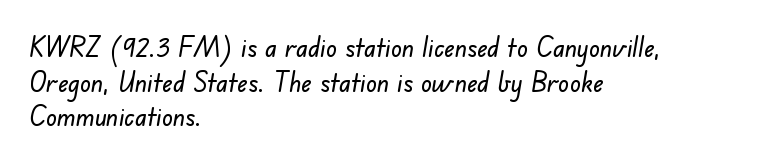
Check the space under the baseline: it is left empty. The rows are spaced the way most documents space them. Letter spacing: default. In CSS terms this would be text-align: left.
